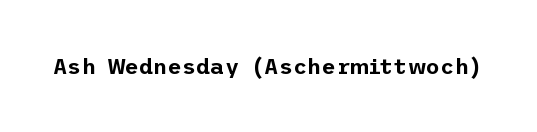
The image shows 22 px text type, upright; set normal letter spacing, not underlined.
